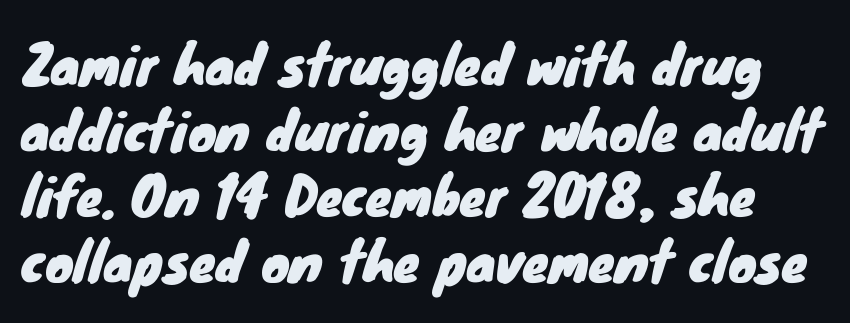
Caption: standard tracking, unaltered. Serif or sans? Sans — the stroke terminals are bare. Clear beneath every line of the passage. Varying glyph widths throughout — classic text-font behaviour.
